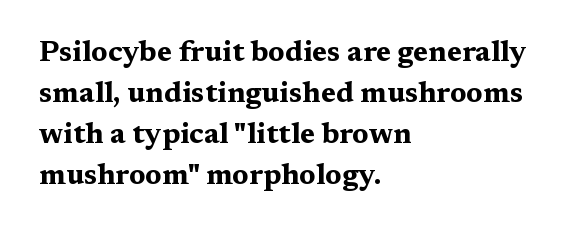
Q: Is the text bold? A: Yes.
Q: Is the text italic (slanted)? A: No, it is upright.
Q: Is the typeface a serif or a sans-serif typeface? A: Serif.
Q: Is the text underlined? A: No.
Q: How is the paragraph aligned? A: Left-aligned.
Q: Is the spacing between letters normal or unusually wide? A: Normal.
Q: Is the spacing between lines tight, normal or loose? A: Normal.
Q: Width (condensed, normal, or wide)? A: Wide.
Q: Stroke contrast? A: Medium.
Q: x-height? A: Medium.
Q: Monospaced? A: No.
